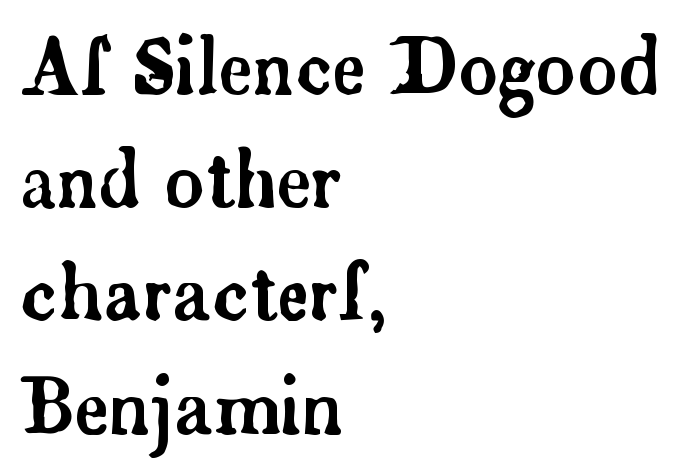
The image shows 75 px serif type, upright; set left-aligned, normal line spacing (1.51x), normal letter spacing, not underlined; low stroke contrast and a small x-height.
